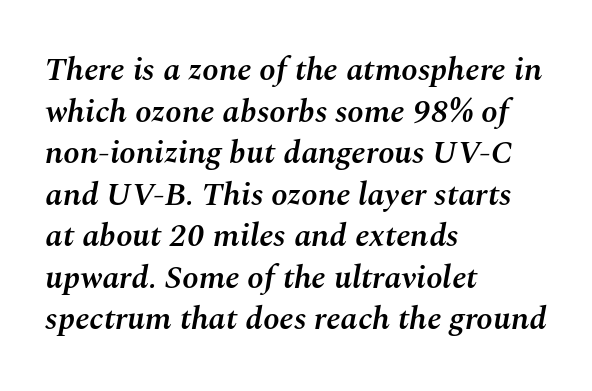
{"italic": "yes", "lean": "right", "slant_degrees": 10, "bold": "semi", "weight": "semibold", "width": "normal", "stroke_contrast": "medium", "x_height": "medium", "monospaced": "no", "underline": "no", "align": "left", "line_spacing": "normal", "line_spacing_ratio": 1.26, "letter_spacing": "normal", "letter_spacing_em": 0.0, "glyph_px": 33}
